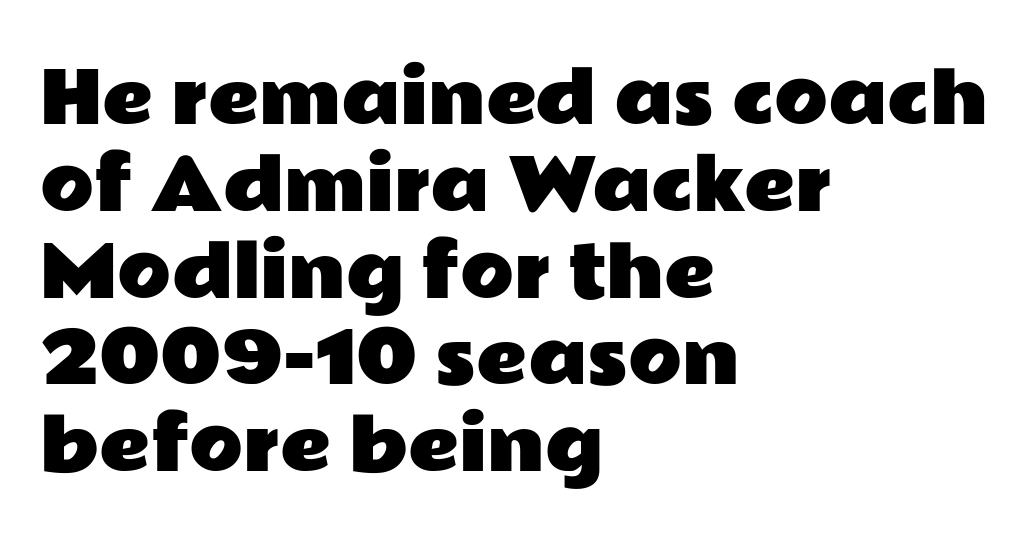
The image shows 70 px wide sans-serif type, upright; set left-aligned, line spacing 1.24x, normal letter spacing, not underlined; low stroke contrast and a medium x-height.
